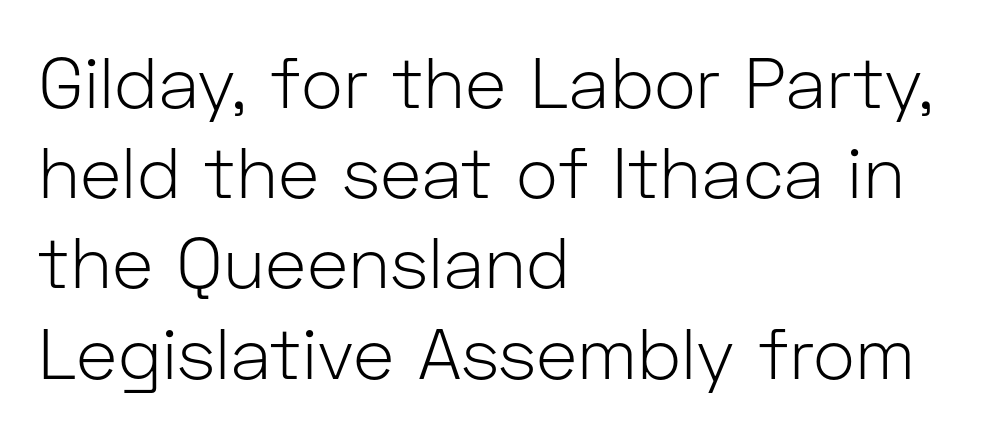
The image shows 71 px light sans-serif type, upright; set left-aligned, normal line spacing (1.27x), normal letter spacing, not underlined; low stroke contrast and a medium x-height.
